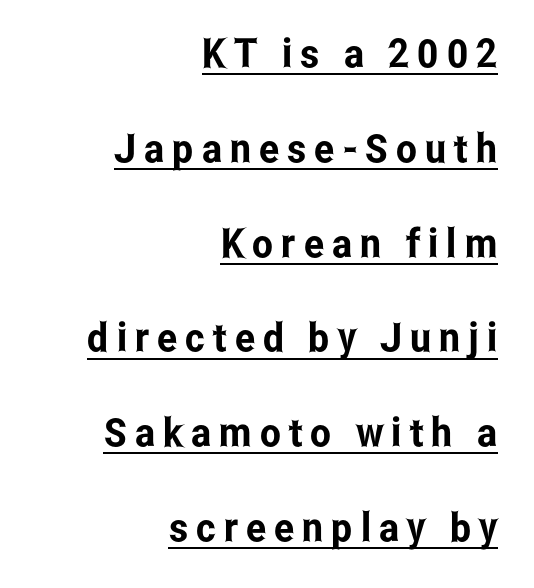
{"serif": "no", "italic": "no", "width": "condensed", "stroke_contrast": "low", "x_height": "medium", "monospaced": "no", "underline": "yes", "align": "right", "line_spacing": "loose", "line_spacing_ratio": 2.37, "letter_spacing": "wide", "letter_spacing_em": 0.2, "glyph_px": 40}
